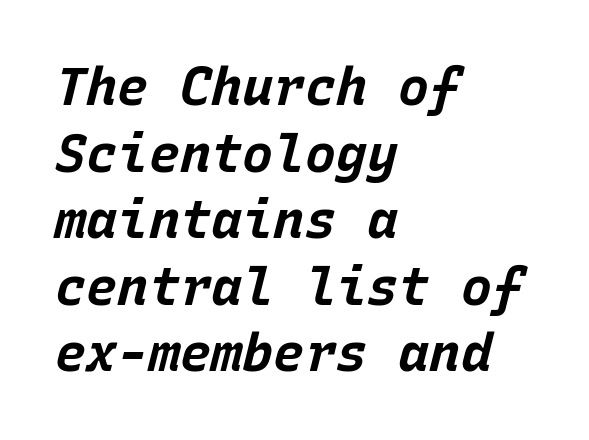
{"italic": "yes", "lean": "right", "slant_degrees": 15, "bold": "yes", "weight": "bold", "width": "normal", "stroke_contrast": "low", "x_height": "large", "monospaced": "yes", "underline": "no", "align": "left", "line_spacing": "normal", "line_spacing_ratio": 1.28, "letter_spacing": "normal", "letter_spacing_em": 0.0, "glyph_px": 52}
